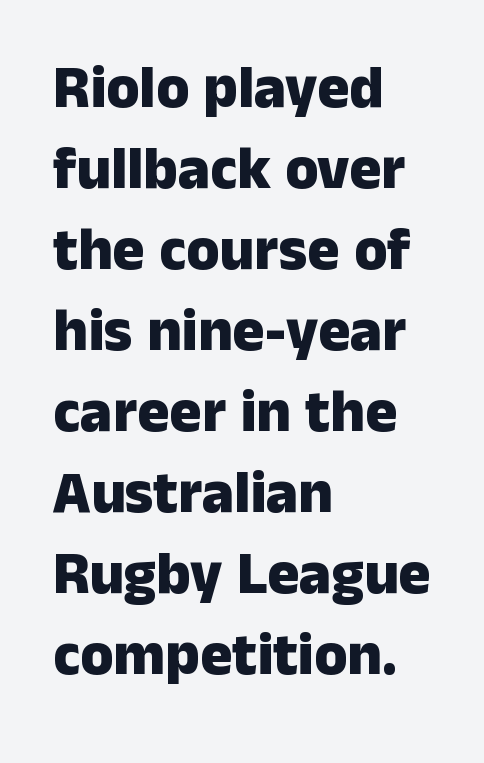
Q: Is the text bold? A: Yes.
Q: Is the text italic (slanted)? A: No, it is upright.
Q: Is the typeface a serif or a sans-serif typeface? A: Sans-serif.
Q: Is the text underlined? A: No.
Q: How is the paragraph aligned? A: Left-aligned.
Q: Is the spacing between letters normal or unusually wide? A: Normal.
Q: Is the spacing between lines tight, normal or loose? A: Normal.
Q: Width (condensed, normal, or wide)? A: Normal.
Q: Stroke contrast? A: Low.
Q: x-height? A: Medium.
Q: Monospaced? A: No.
